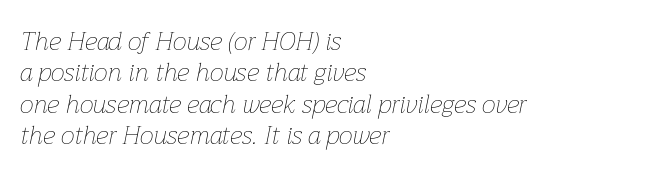
{"italic": "yes", "lean": "right", "slant_degrees": 12, "bold": "no", "underline": "no", "align": "left", "line_spacing": "normal", "line_spacing_ratio": 1.26, "letter_spacing": "normal", "letter_spacing_em": 0.0, "glyph_px": 25}
